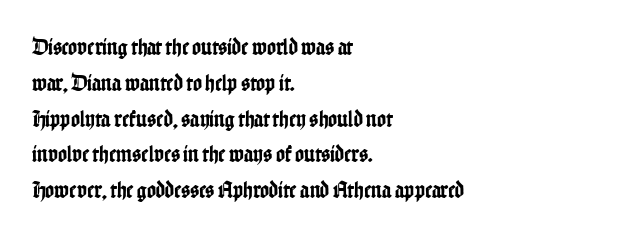
The image shows 24 px text type, upright; set left-aligned, normal line spacing (1.49x), normal letter spacing, not underlined.
